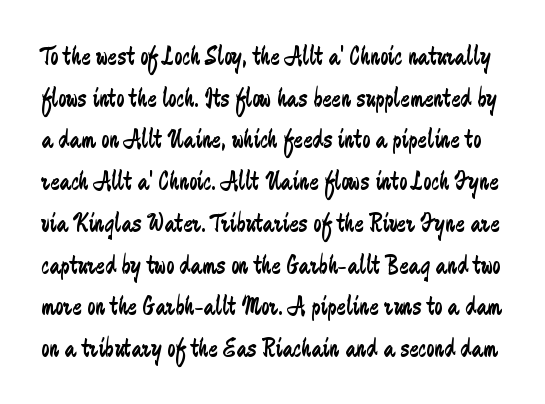
Q: Is the text bold? A: No.
Q: Is the text italic (slanted)? A: Yes.
Q: Is the typeface a serif or a sans-serif typeface? A: Sans-serif.
Q: Is the text underlined? A: No.
Q: Is the spacing between letters normal or unusually wide? A: Normal.
Q: Is the spacing between lines tight, normal or loose? A: Normal.
Q: Width (condensed, normal, or wide)? A: Condensed.
Q: Stroke contrast? A: Low.
Q: x-height? A: Medium.
Q: Monospaced? A: No.
